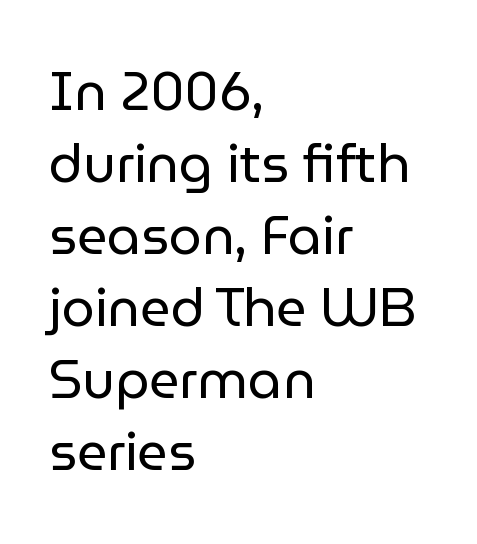
Q: Is the text bold? A: No.
Q: Is the text italic (slanted)? A: No, it is upright.
Q: Is the typeface a serif or a sans-serif typeface? A: Sans-serif.
Q: Is the text underlined? A: No.
Q: How is the paragraph aligned? A: Left-aligned.
Q: Is the spacing between letters normal or unusually wide? A: Normal.
Q: Is the spacing between lines tight, normal or loose? A: Normal.
Q: Width (condensed, normal, or wide)? A: Normal.
Q: Stroke contrast? A: Low.
Q: x-height? A: Medium.
Q: Monospaced? A: No.
